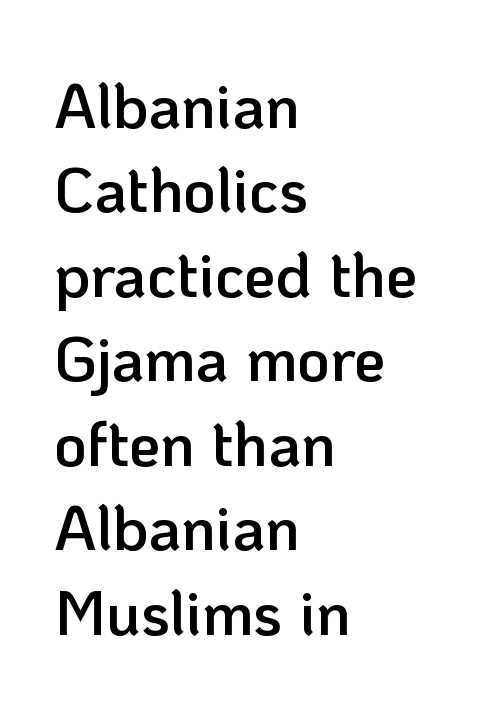
Q: Is the text bold? A: Semi-bold.
Q: Is the text italic (slanted)? A: No, it is upright.
Q: Is the typeface a serif or a sans-serif typeface? A: Sans-serif.
Q: Is the text underlined? A: No.
Q: How is the paragraph aligned? A: Left-aligned.
Q: Is the spacing between letters normal or unusually wide? A: Normal.
Q: Is the spacing between lines tight, normal or loose? A: Normal.
Q: Width (condensed, normal, or wide)? A: Normal.
Q: Stroke contrast? A: Low.
Q: x-height? A: Medium.
Q: Monospaced? A: No.
